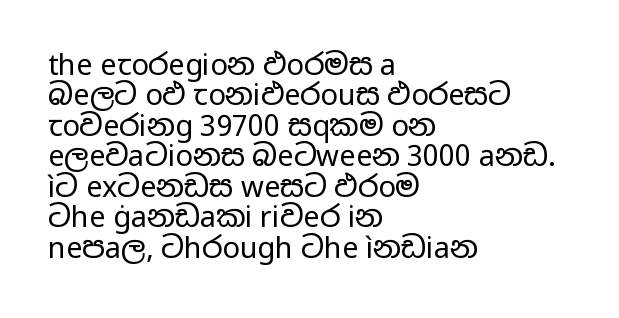
Italic? Not at all — the glyphs are vertical. You could not count columns in this text — the font is proportionally spaced. Any mark beneath the type? The region is blank. Which margin do the lines hug? The left one — the right edge is uneven. These lines keep a tight, regular rhythm from letter to letter.
